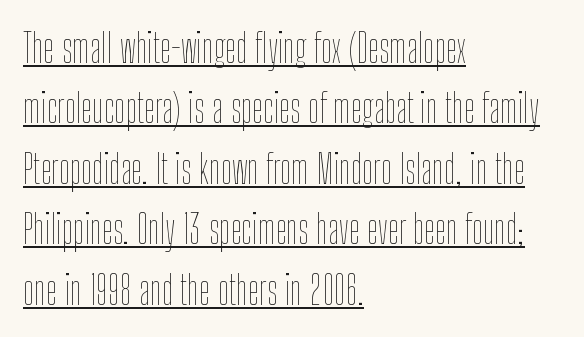
The block of text has a typical density, with ordinary space between rows. No extra tracking has been applied to these lines. Notice how a bar underscores the lettering throughout. Characters remain perfectly vertical along every line. The paragraph shown leans on its left margin. Looks like regular typesetting: each glyph gets only the width it needs.
